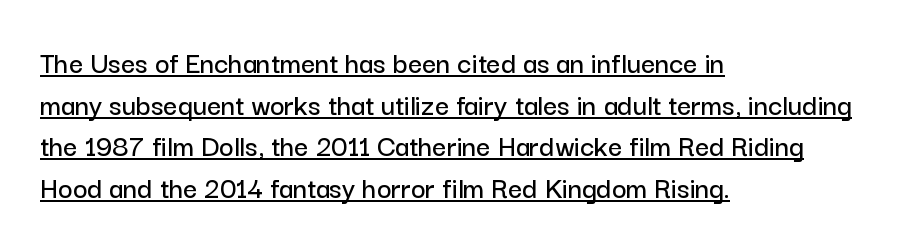
Q: Is the text italic (slanted)? A: No, it is upright.
Q: Is the typeface a serif or a sans-serif typeface? A: Sans-serif.
Q: Is the text underlined? A: Yes.
Q: How is the paragraph aligned? A: Left-aligned.
Q: Is the spacing between letters normal or unusually wide? A: Normal.
Q: Is the spacing between lines tight, normal or loose? A: Normal.
Q: Width (condensed, normal, or wide)? A: Normal.
Q: Stroke contrast? A: Low.
Q: x-height? A: Medium.
Q: Monospaced? A: No.
